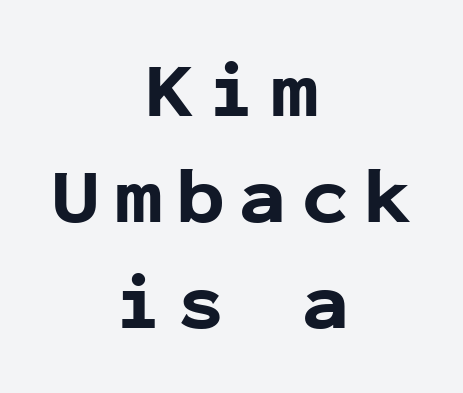
Q: Is the text bold? A: Yes.
Q: Is the text italic (slanted)? A: No, it is upright.
Q: Is the typeface a serif or a sans-serif typeface? A: Sans-serif.
Q: Is the text underlined? A: No.
Q: How is the paragraph aligned? A: Centered.
Q: Is the spacing between letters normal or unusually wide? A: Unusually wide.
Q: Is the spacing between lines tight, normal or loose? A: Normal.
Q: Width (condensed, normal, or wide)? A: Normal.
Q: Stroke contrast? A: Low.
Q: x-height? A: Medium.
Q: Monospaced? A: Yes.
